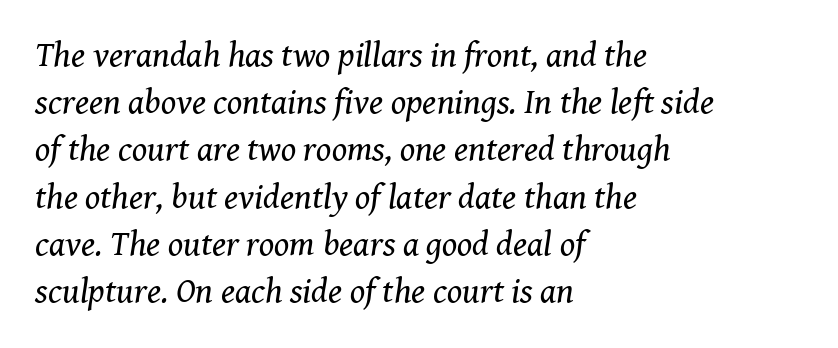
Q: Is the text bold? A: No.
Q: Is the text italic (slanted)? A: Yes, it leans right by about 8 degrees.
Q: Is the typeface a serif or a sans-serif typeface? A: Serif.
Q: Is the text underlined? A: No.
Q: How is the paragraph aligned? A: Left-aligned.
Q: Is the spacing between letters normal or unusually wide? A: Normal.
Q: Is the spacing between lines tight, normal or loose? A: Normal.
Q: Width (condensed, normal, or wide)? A: Normal.
Q: Stroke contrast? A: Medium.
Q: x-height? A: Medium.
Q: Monospaced? A: No.
